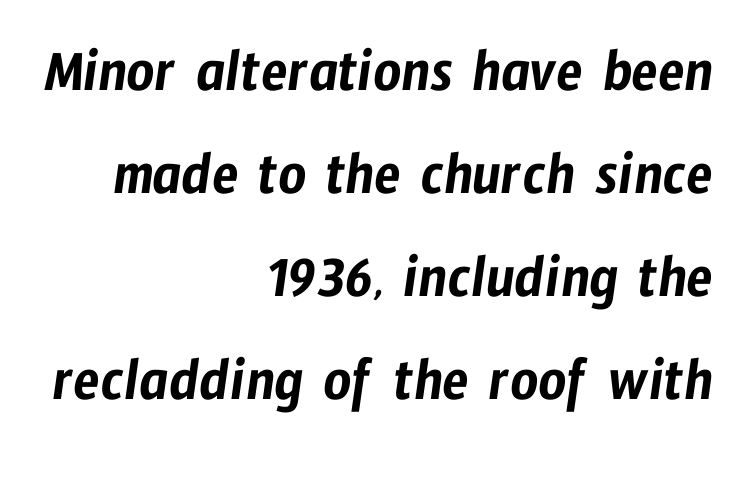
Nobody touched the tracking dial on this one. Casual observation: everything's shoved over to the right. A bare baseline throughout the passage. The passage shown is typed in a proportional face where columns would drift. Compared with typical paragraphs, the rows here are spaced about the same. What kind of face is this? One without serifs — a sans.
